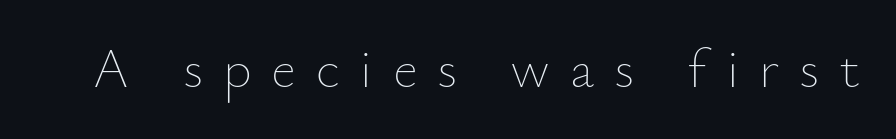
Unmarked baselines from the first word to the last. Honestly, the letter spacing is so wide it's the main thing you notice. Weight: not bold — regular or lighter. Italic? Not at all — the glyphs are vertical.
